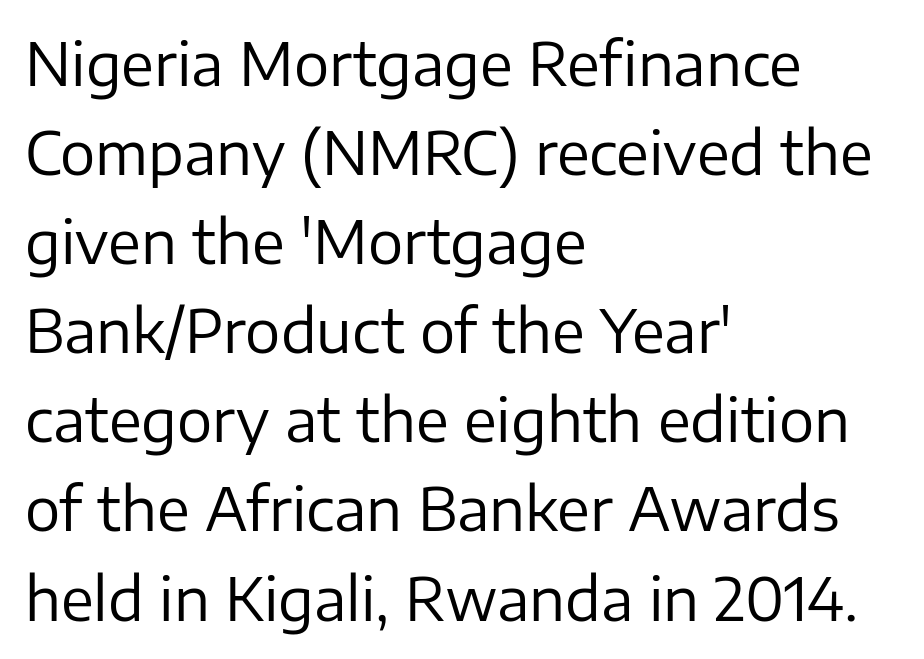
{"serif": "no", "italic": "no", "bold": "no", "weight": "regular", "width": "normal", "stroke_contrast": "low", "x_height": "medium", "monospaced": "no", "underline": "no", "align": "left", "line_spacing": "normal", "line_spacing_ratio": 1.51, "letter_spacing": "normal", "letter_spacing_em": 0.0, "glyph_px": 59}
